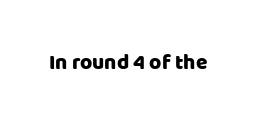
Q: Is the text italic (slanted)? A: No, it is upright.
Q: Is the text underlined? A: No.
Q: Is the spacing between letters normal or unusually wide? A: Normal.
